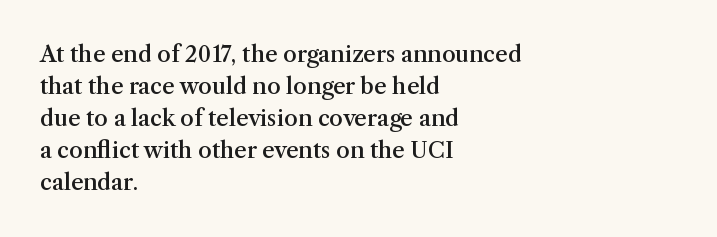
{"italic": "no", "bold": "semi", "underline": "no", "align": "left", "line_spacing": "normal", "line_spacing_ratio": 1.46, "letter_spacing": "normal", "letter_spacing_em": 0.0, "glyph_px": 22}
